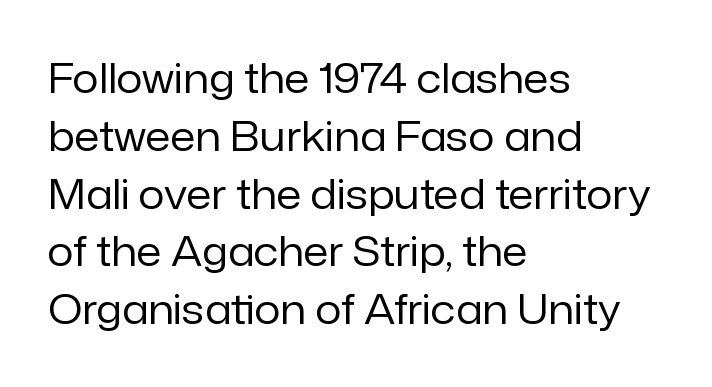
Does extra space separate the letters? No, they use regular spacing. Typographically, this falls in the sans-serif category. The compositor pushed each line to the left boundary. Upright lettering throughout. Compared with a typical body face, this is equally light or lighter still.
